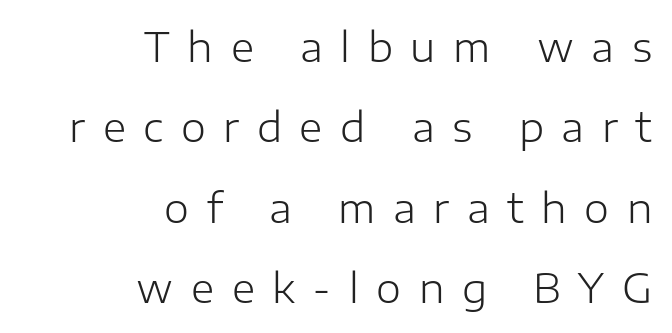
You can tell it's not italic because the verticals are truly vertical. Think standard paragraph weight, or any step lighter than that. Beneath every word, the page is bare. Each letter's strokes conclude bluntly, with no projecting serifs.
